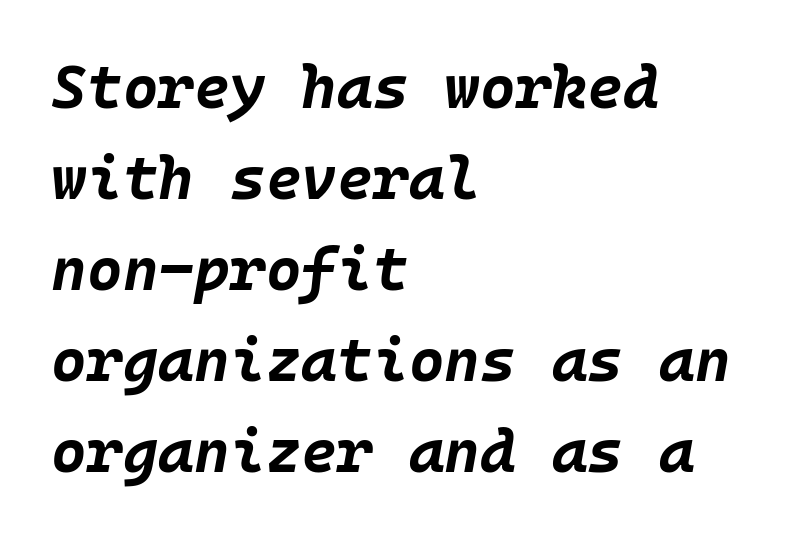
Q: Is the text bold? A: Yes.
Q: Is the text italic (slanted)? A: Yes, it leans right by about 10 degrees.
Q: Is the text underlined? A: No.
Q: How is the paragraph aligned? A: Left-aligned.
Q: Is the spacing between letters normal or unusually wide? A: Normal.
Q: Is the spacing between lines tight, normal or loose? A: Normal.
Q: Width (condensed, normal, or wide)? A: Normal.
Q: Stroke contrast? A: Low.
Q: x-height? A: Large.
